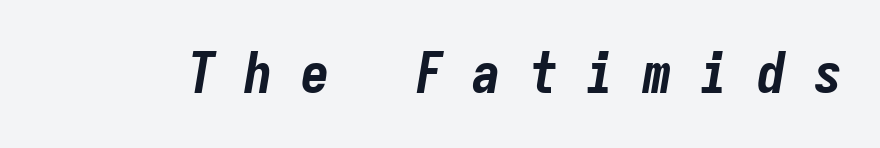
Students, note that the glyphs here are deliberately spaced far apart. The gap between lines stays unmarked. The rendering uses a bold face; every stroke is thick and dark. The face used here has a pronounced slope to its letters. This sample has the even, mechanical cadence of fixed-width lettering.
